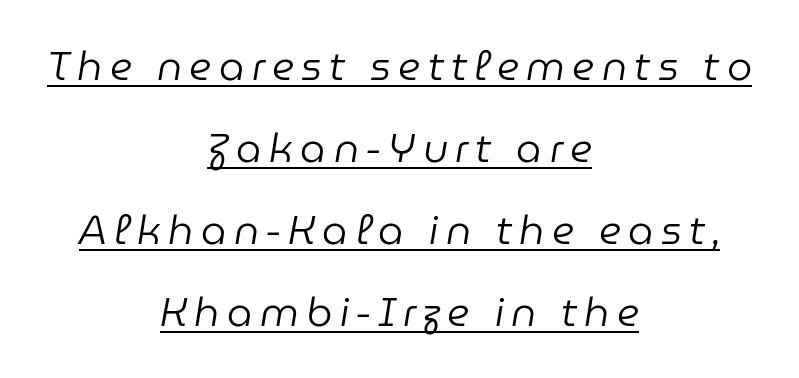
Q: Is the text bold? A: No.
Q: Is the text italic (slanted)? A: Yes, it leans right by about 9 degrees.
Q: Is the text underlined? A: Yes.
Q: How is the paragraph aligned? A: Centered.
Q: Is the spacing between lines tight, normal or loose? A: Loose.
Q: Width (condensed, normal, or wide)? A: Normal.
Q: Stroke contrast? A: Low.
Q: x-height? A: Medium.
Q: Monospaced? A: No.
